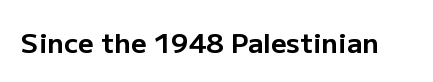
The image shows 27 px bold type, upright; set normal letter spacing, not underlined.
